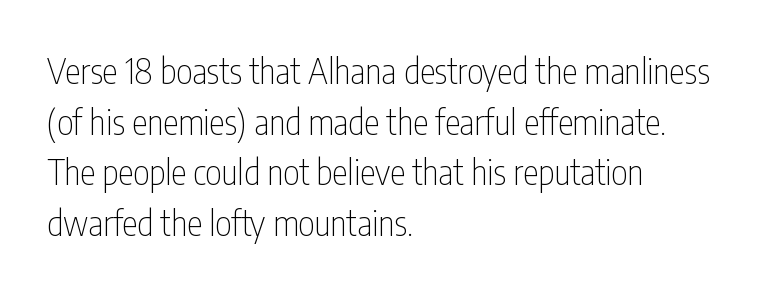
Here the glyphs are tracked normally, forming tight word shapes. These lines sit exactly where default settings would place them. Ordinary non-slanted type is in use. The glyphs are unaccompanied by any horizontal stroke below them. Heft: none added — not bold.
